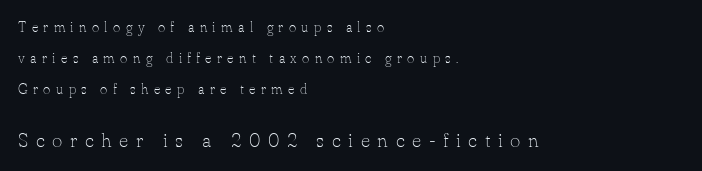
The image shows 20 px text type, upright; set left-aligned, loose line spacing (2.21x), unusually wide letter spacing (+0.38 em), not underlined; the second (bottom) block is 1.43x larger.
